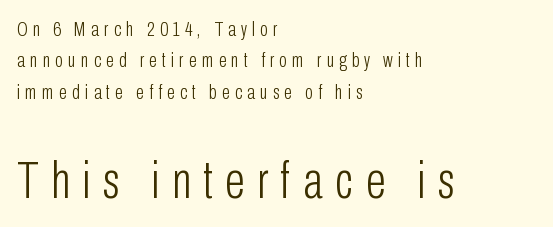
Q: Is the text bold? A: No.
Q: Is the text italic (slanted)? A: No, it is upright.
Q: Is the typeface a serif or a sans-serif typeface? A: Sans-serif.
Q: Is the text underlined? A: No.
Q: How is the paragraph aligned? A: Left-aligned.
Q: Is the spacing between letters normal or unusually wide? A: Unusually wide.
Q: Is the spacing between lines tight, normal or loose? A: Normal.
Q: Which block of text is set in a larger size, the first (top) or the second (bottom)? A: The second (bottom) one.
Q: Width (condensed, normal, or wide)? A: Condensed.
Q: Stroke contrast? A: Low.
Q: x-height? A: Medium.
Q: Monospaced? A: No.
